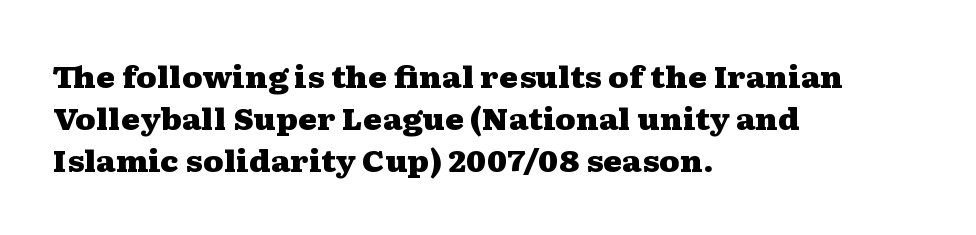
The image shows 29 px heavy, wide serif type, upright; set left-aligned, normal line spacing (1.45x), normal letter spacing, not underlined; medium stroke contrast and a medium x-height.
